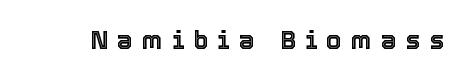
The strip under each line holds only bare page. You can tell it's not italic because the verticals are truly vertical. In terms of letterspacing, this is a distinctly airy, spread setting.
